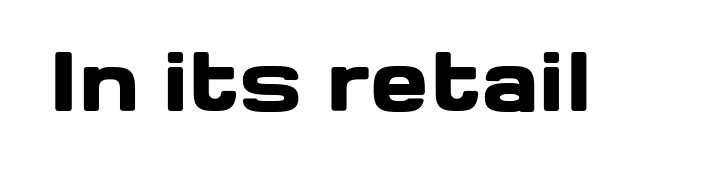
Q: Is the text bold? A: Yes.
Q: Is the text italic (slanted)? A: No, it is upright.
Q: Is the typeface a serif or a sans-serif typeface? A: Sans-serif.
Q: Is the text underlined? A: No.
Q: Is the spacing between letters normal or unusually wide? A: Normal.
Q: Width (condensed, normal, or wide)? A: Wide.
Q: Stroke contrast? A: Low.
Q: x-height? A: Medium.
Q: Monospaced? A: No.
